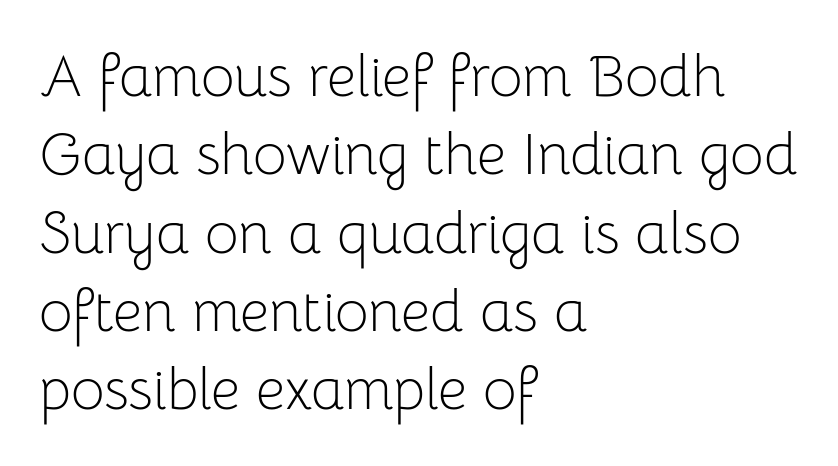
Q: Is the text bold? A: No.
Q: Is the text italic (slanted)? A: No, it is upright.
Q: Is the typeface a serif or a sans-serif typeface? A: Sans-serif.
Q: Is the text underlined? A: No.
Q: How is the paragraph aligned? A: Left-aligned.
Q: Is the spacing between letters normal or unusually wide? A: Normal.
Q: Is the spacing between lines tight, normal or loose? A: Normal.
Q: Width (condensed, normal, or wide)? A: Normal.
Q: Stroke contrast? A: Low.
Q: x-height? A: Medium.
Q: Monospaced? A: No.
